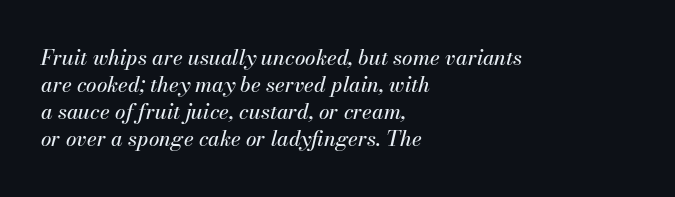
The font's italic variant was chosen for this text. Leading: standard. Each row of text sits above clean, open space. Notice how the passage keeps a crisp vertical edge on the left only. The tracking reads as untouched default to a designer's eye.
